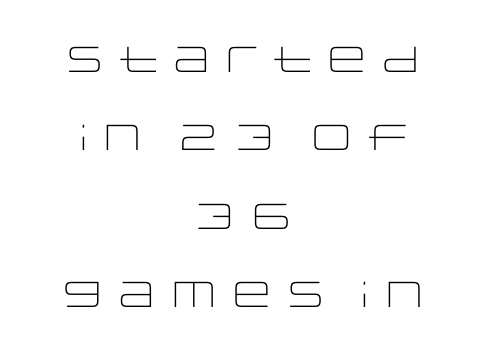
The image shows 36 px light, wide sans-serif type, upright; set centered, loose line spacing (2.18x), normal letter spacing, not underlined; low stroke contrast and a large x-height.
